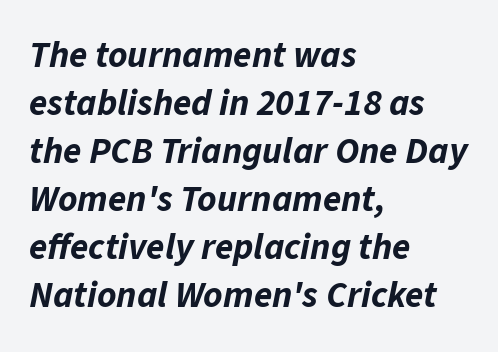
Casual observation: everything's shoved over to the left. Look at the tracking — it's just the regular setting, nothing added. The letters advance in unequal steps, a hallmark of proportional type. The gap between lines stays unmarked. The rendering applies a slant to the glyphs.
